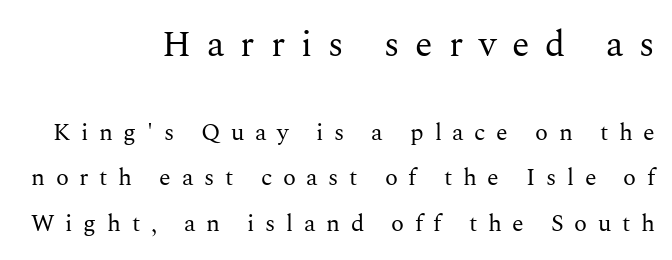
Tall strokes in this sample are plumb rather than angled. The horizontal fit of the characters is loose and conspicuously gappy. The lines are quadded right. The letters advance in unequal steps, a hallmark of proportional type.
